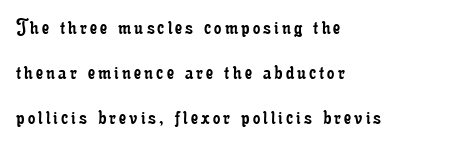
Q: Is the text bold? A: No.
Q: Is the text italic (slanted)? A: No, it is upright.
Q: Is the text underlined? A: No.
Q: How is the paragraph aligned? A: Left-aligned.
Q: Is the spacing between lines tight, normal or loose? A: Loose.
